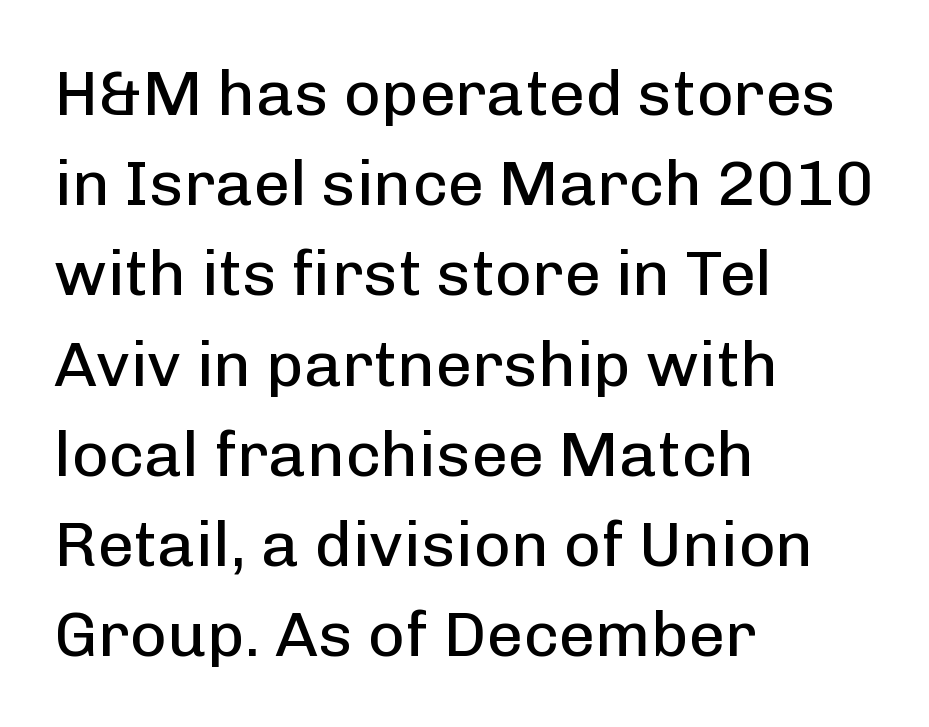
Q: Is the text bold? A: No.
Q: Is the text italic (slanted)? A: No, it is upright.
Q: Is the typeface a serif or a sans-serif typeface? A: Sans-serif.
Q: Is the text underlined? A: No.
Q: How is the paragraph aligned? A: Left-aligned.
Q: Is the spacing between letters normal or unusually wide? A: Normal.
Q: Is the spacing between lines tight, normal or loose? A: Normal.
Q: Width (condensed, normal, or wide)? A: Normal.
Q: Stroke contrast? A: Low.
Q: x-height? A: Medium.
Q: Monospaced? A: No.
